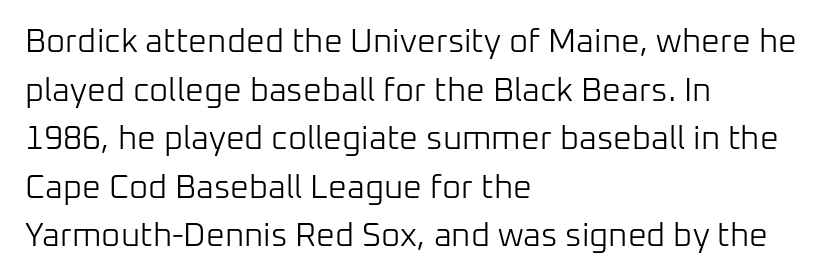
Q: Is the text bold? A: No.
Q: Is the text italic (slanted)? A: No, it is upright.
Q: Is the typeface a serif or a sans-serif typeface? A: Sans-serif.
Q: Is the text underlined? A: No.
Q: How is the paragraph aligned? A: Left-aligned.
Q: Is the spacing between letters normal or unusually wide? A: Normal.
Q: Is the spacing between lines tight, normal or loose? A: Normal.
Q: Width (condensed, normal, or wide)? A: Normal.
Q: Stroke contrast? A: Low.
Q: x-height? A: Medium.
Q: Monospaced? A: No.
